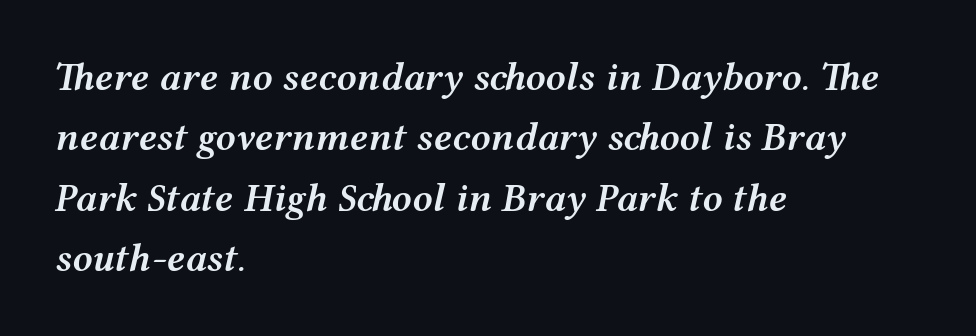
{"italic": "yes", "lean": "right", "slant_degrees": 12, "bold": "semi", "weight": "semibold", "width": "wide", "stroke_contrast": "medium", "x_height": "medium", "monospaced": "no", "underline": "no", "align": "left", "line_spacing": "normal", "line_spacing_ratio": 1.51, "letter_spacing": "normal", "letter_spacing_em": 0.0, "glyph_px": 40}
